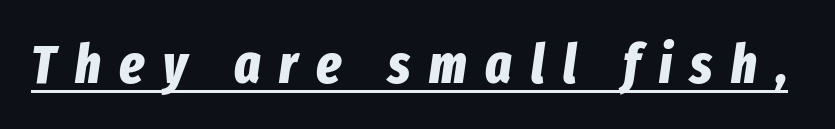
{"italic": "yes", "lean": "right", "slant_degrees": 8, "bold": "yes", "weight": "bold", "width": "condensed", "stroke_contrast": "low", "x_height": "medium", "monospaced": "no", "underline": "yes", "letter_spacing": "wide", "letter_spacing_em": 0.34, "glyph_px": 55}
